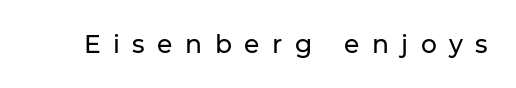
The image shows 25 px text type, upright; set unusually wide letter spacing (+0.5 em), not underlined.
